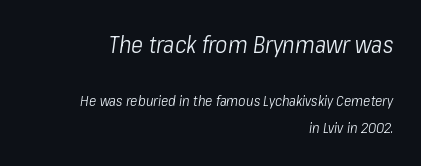
Q: Is the text bold? A: No.
Q: Is the text italic (slanted)? A: Yes, it leans right by about 8 degrees.
Q: Is the text underlined? A: No.
Q: How is the paragraph aligned? A: Right-aligned.
Q: Is the spacing between letters normal or unusually wide? A: Normal.
Q: Is the spacing between lines tight, normal or loose? A: Loose.
Q: Which block of text is set in a larger size, the first (top) or the second (bottom)? A: The first (top) one.
